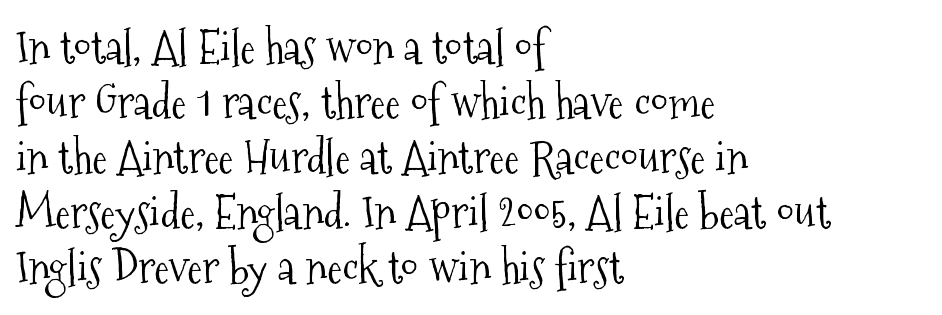
The image shows 45 px light, condensed serif type, upright; set left-aligned, line spacing 1.22x, normal letter spacing, not underlined; medium stroke contrast and a medium x-height.
